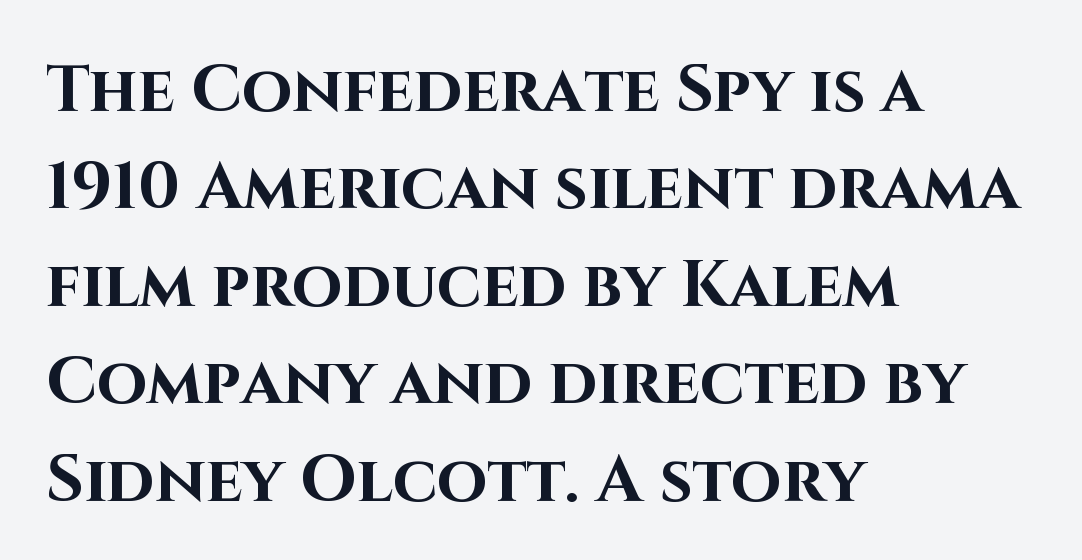
Which margin do the lines hug? The left one — the right edge is uneven. Each letter keeps its own natural width here, so spacing adapts to shape. The specimen omits any rule beneath the text block's lines. These lines sit exactly where default settings would place them. Tracking value appears to be zero — textbook default spacing. Caption: bold face, heavy strokes.
